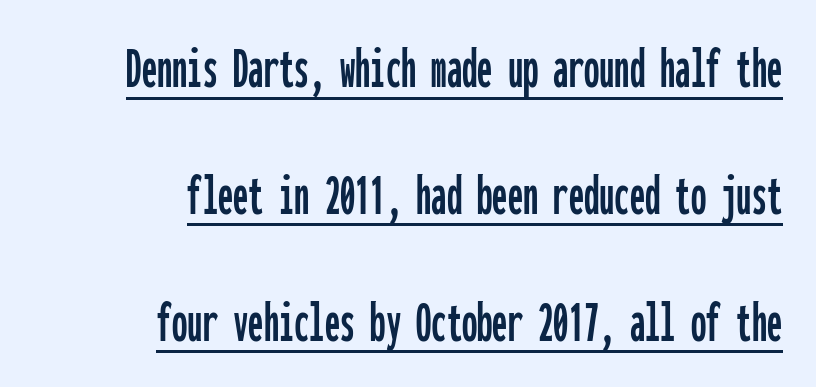
{"serif": "no", "italic": "no", "width": "condensed", "stroke_contrast": "low", "x_height": "medium", "monospaced": "yes", "underline": "yes", "align": "right", "line_spacing": "loose", "line_spacing_ratio": 2.08, "letter_spacing": "normal", "letter_spacing_em": 0.0, "glyph_px": 61}
